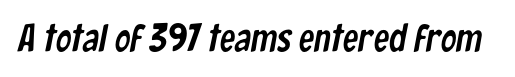
{"serif": "no", "width": "condensed", "stroke_contrast": "low", "x_height": "medium", "monospaced": "no", "underline": "no", "letter_spacing": "normal", "letter_spacing_em": 0.0, "glyph_px": 39}
